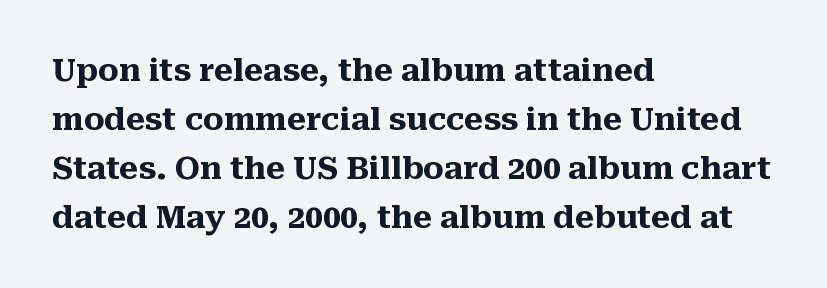
In CSS terms this would be text-align: left. How are the letters spaced? Ordinarily, with no added tracking. The passage shown stacks its lines at a standard gap. This sample uses an upright cut, with every glyph sitting square on the baseline. Is this a fixed-width face? No — the glyphs have proportional, varying widths.
